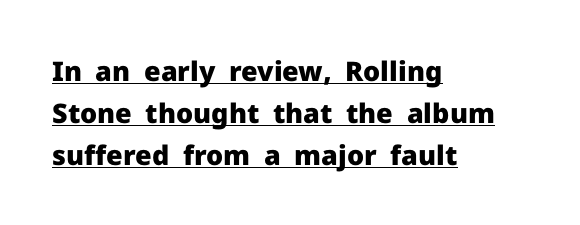
{"italic": "no", "bold": "yes", "underline": "yes", "align": "left", "line_spacing": "normal", "line_spacing_ratio": 1.55, "letter_spacing": "normal", "letter_spacing_em": 0.0, "glyph_px": 27}
